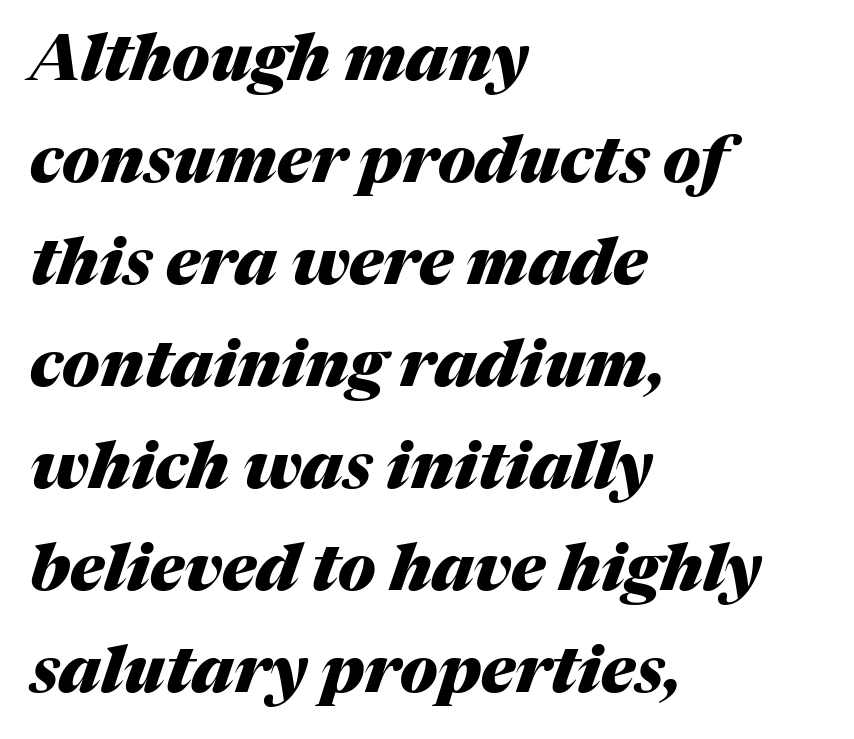
Q: Is the text bold? A: Yes.
Q: Is the text italic (slanted)? A: Yes, it leans right by about 17 degrees.
Q: Is the text underlined? A: No.
Q: How is the paragraph aligned? A: Left-aligned.
Q: Is the spacing between letters normal or unusually wide? A: Normal.
Q: Is the spacing between lines tight, normal or loose? A: Normal.
Q: Width (condensed, normal, or wide)? A: Normal.
Q: Stroke contrast? A: Medium.
Q: x-height? A: Medium.
Q: Monospaced? A: No.
